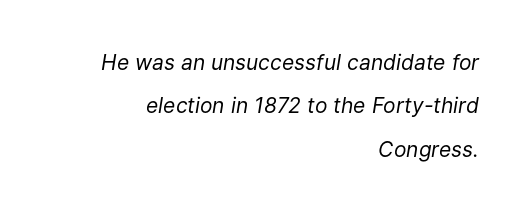
This block would shrink considerably if given ordinary leading; it's expanded now. The characters are drawn with everyday or finer stroke widths. The whole block is typeset with a tilt. Line endings align vertically; line beginnings do not.
